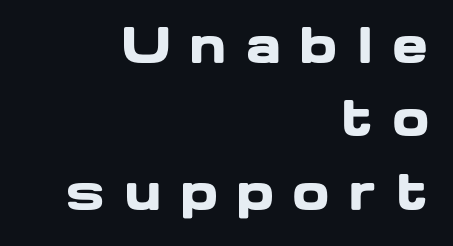
To sum up the face: it is a sans, with no serifs. The type sits square on the baseline with zero lean. Loose tracking; the words dissolve into strings of separated letters. The rendering anchors every line to the right-hand side. The rendering uses natural spacing where letterforms have individual widths. The space directly below the letters is spotless.
